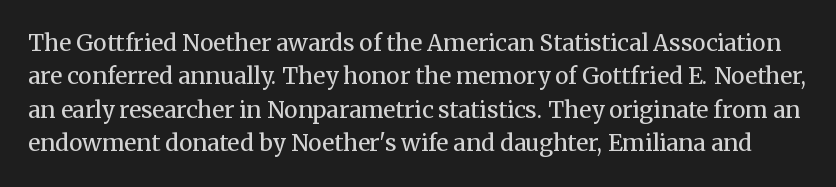
{"italic": "no", "bold": "no", "underline": "no", "line_spacing": "normal", "line_spacing_ratio": 1.45, "letter_spacing": "normal", "letter_spacing_em": 0.0, "glyph_px": 23}
